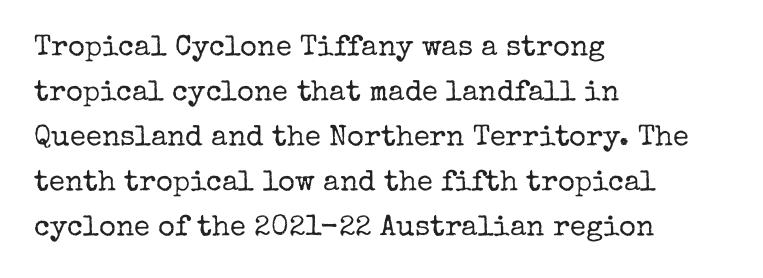
{"serif": "yes", "italic": "no", "bold": "no", "weight": "regular", "width": "normal", "stroke_contrast": "low", "x_height": "medium", "monospaced": "no", "underline": "no", "align": "left", "line_spacing": "normal", "line_spacing_ratio": 1.55, "letter_spacing": "normal", "letter_spacing_em": 0.0, "glyph_px": 29}
